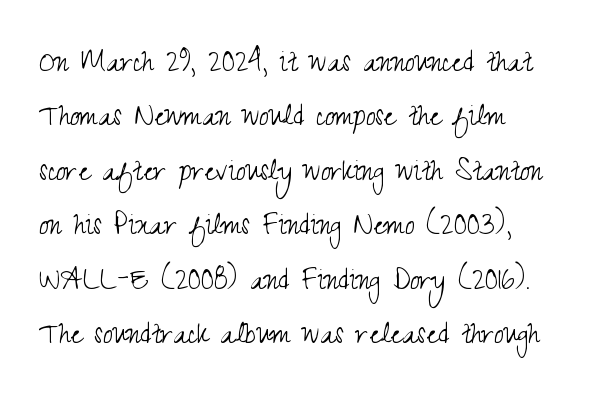
{"serif": "no", "italic": "no", "bold": "no", "weight": "light", "width": "condensed", "stroke_contrast": "medium", "x_height": "small", "monospaced": "no", "underline": "no", "line_spacing": "normal", "line_spacing_ratio": 1.6, "letter_spacing": "normal", "letter_spacing_em": 0.0, "glyph_px": 34}
